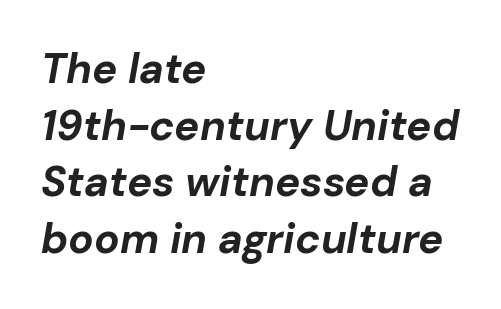
The image shows 42 px bold type, italic (leaning right); set left-aligned, normal line spacing (1.35x), normal letter spacing, not underlined; low stroke contrast and a medium x-height.
